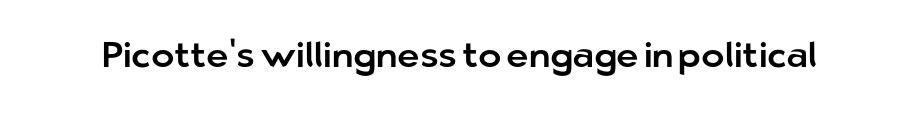
The words here are not underlined. Posture: upright roman. Each letter's strokes conclude bluntly, with no projecting serifs. Spacing between characters is what you'd get straight out of the box.
